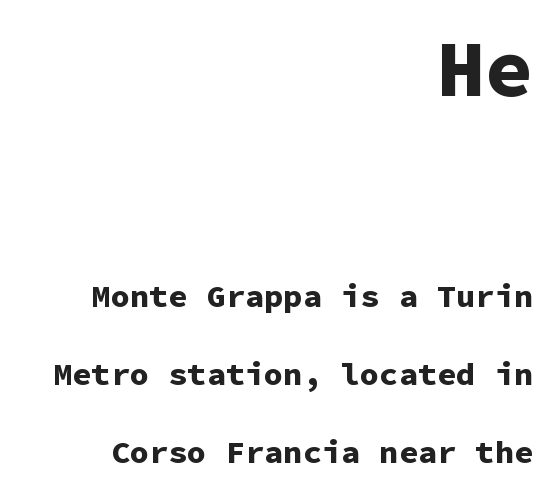
The image shows 80 px bold sans-serif type, upright, monospaced; set right-aligned, loose line spacing (2.43x), normal letter spacing, not underlined; the first (top) block is 2.5x larger; low stroke contrast and a medium x-height.
